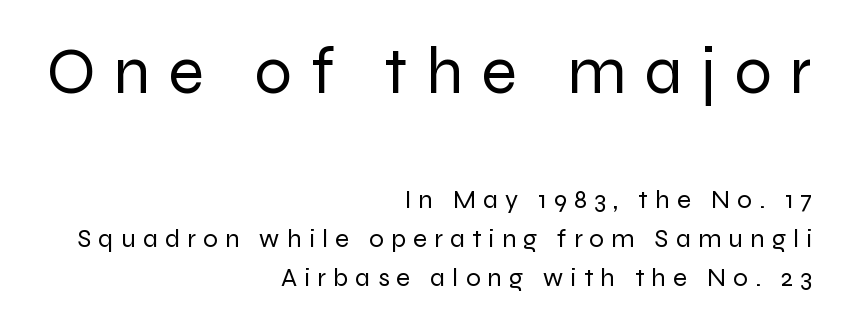
The image shows 66 px regular-weight sans-serif type, upright; set right-aligned, normal line spacing (1.5x), unusually wide letter spacing (+0.28 em), not underlined; the first (top) block is 2.54x larger; low stroke contrast and a medium x-height.
